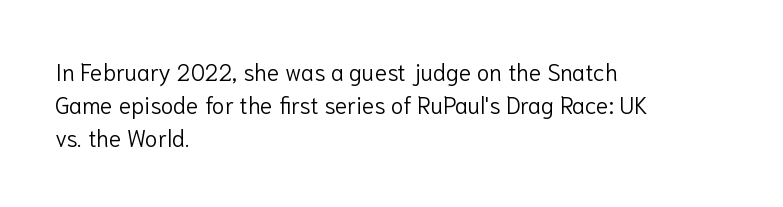
{"italic": "no", "bold": "no", "underline": "no", "align": "left", "line_spacing": "normal", "line_spacing_ratio": 1.43, "letter_spacing": "normal", "letter_spacing_em": 0.0, "glyph_px": 23}
